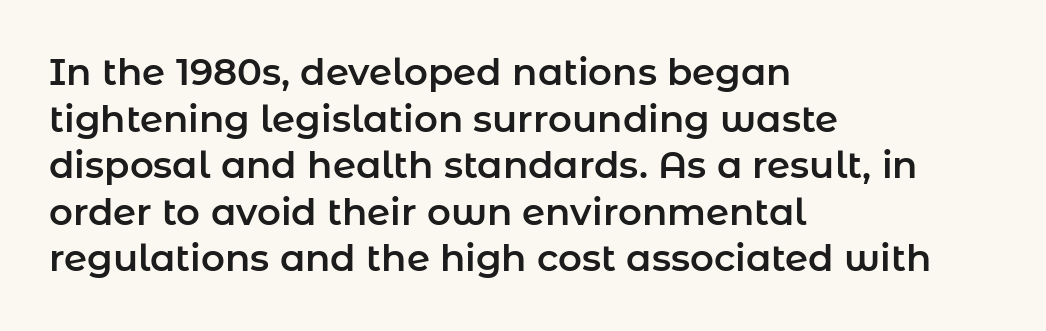
Q: Is the text italic (slanted)? A: No, it is upright.
Q: Is the typeface a serif or a sans-serif typeface? A: Sans-serif.
Q: Is the text underlined? A: No.
Q: How is the paragraph aligned? A: Left-aligned.
Q: Is the spacing between letters normal or unusually wide? A: Normal.
Q: Is the spacing between lines tight, normal or loose? A: Normal.
Q: Width (condensed, normal, or wide)? A: Normal.
Q: Stroke contrast? A: Low.
Q: x-height? A: Medium.
Q: Monospaced? A: No.
